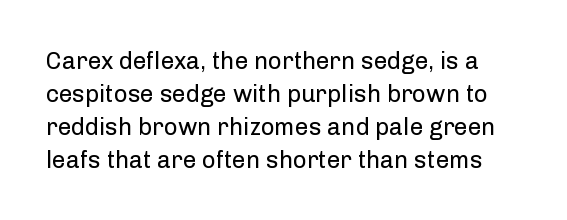
Q: Is the text bold? A: No.
Q: Is the text italic (slanted)? A: No, it is upright.
Q: Is the text underlined? A: No.
Q: Is the spacing between letters normal or unusually wide? A: Normal.
Q: Is the spacing between lines tight, normal or loose? A: Normal.
